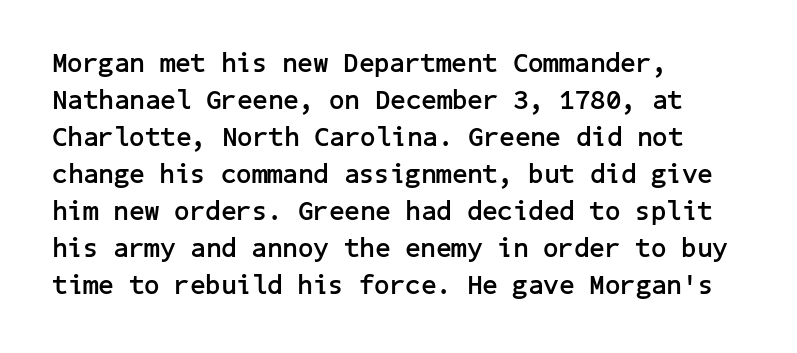
Q: Is the text bold? A: Yes.
Q: Is the text italic (slanted)? A: No, it is upright.
Q: Is the text underlined? A: No.
Q: How is the paragraph aligned? A: Left-aligned.
Q: Is the spacing between letters normal or unusually wide? A: Normal.
Q: Is the spacing between lines tight, normal or loose? A: Normal.
